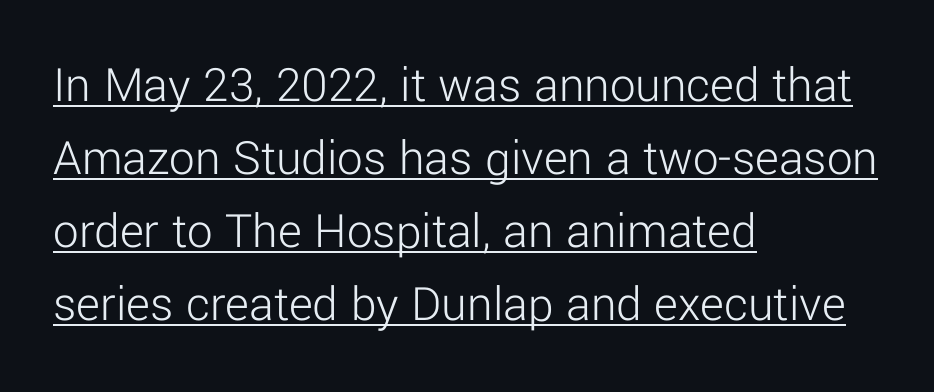
Here the designer chose a conventional face with non-uniform glyph widths. You can see a thin bar hugging the bottom of the glyphs. Unlike a traditional serif, this face leaves its strokes unadorned. In CSS terms this would be text-align: left.
